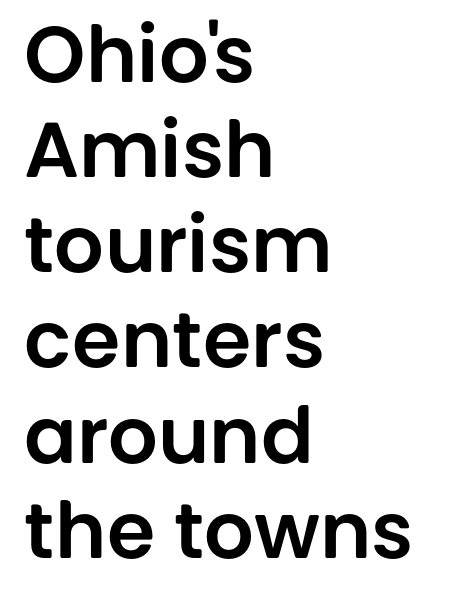
The typeface chosen for these lines omits serifs. Line beginnings align vertically; line endings do not. The space directly below the letters is spotless. Character widths vary here, with narrow letters taking less room than wide ones. This sample uses an upright cut, with every glyph sitting square on the baseline. Tracking value appears to be zero — textbook default spacing.
